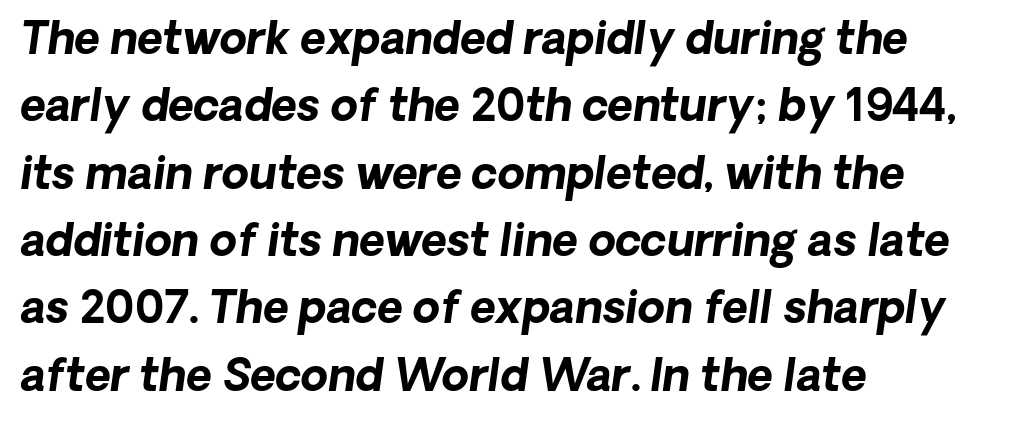
Q: Is the text bold? A: Yes.
Q: Is the typeface a serif or a sans-serif typeface? A: Sans-serif.
Q: Is the text underlined? A: No.
Q: How is the paragraph aligned? A: Left-aligned.
Q: Is the spacing between letters normal or unusually wide? A: Normal.
Q: Is the spacing between lines tight, normal or loose? A: Normal.
Q: Width (condensed, normal, or wide)? A: Normal.
Q: Stroke contrast? A: Low.
Q: x-height? A: Medium.
Q: Monospaced? A: No.
